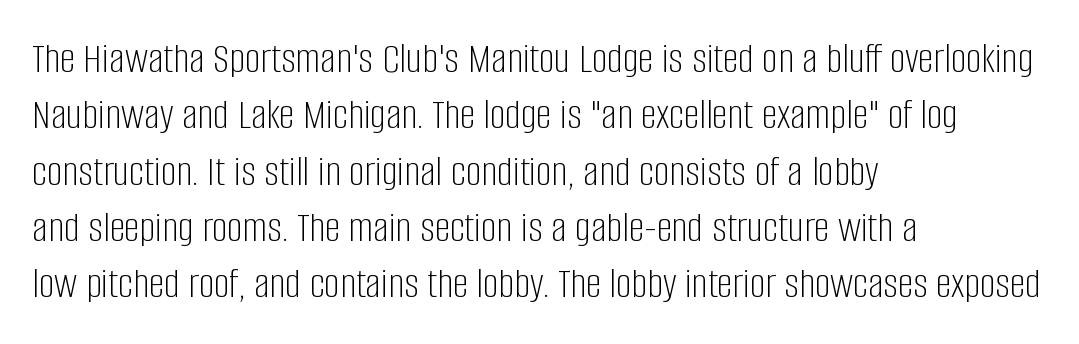
Leading matches the norm, producing a regular column. Letterform terminals end flat and unadorned throughout the passage. Descenders hang freely into open space. Varying glyph widths throughout — classic text-font behaviour. A student would call this left alignment; a typographer would say flush left, rag right. Stem width sits at or under what a default text font uses.
